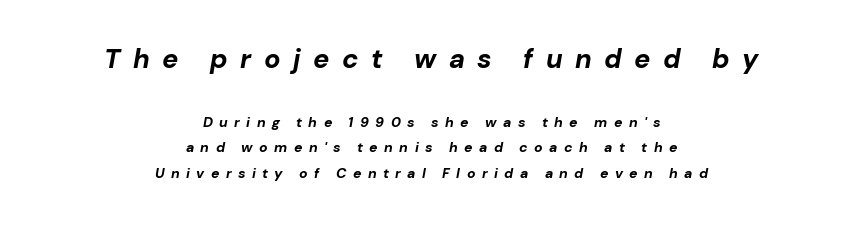
The space beneath each line is pristine and unruled. Bold? Absolutely — the strokes are thick and heavy. This is oblique type, the kind used for emphasis or titles. Each line is balanced around a shared central axis. The block sitting higher on the canvas is the one with enlarged characters.
